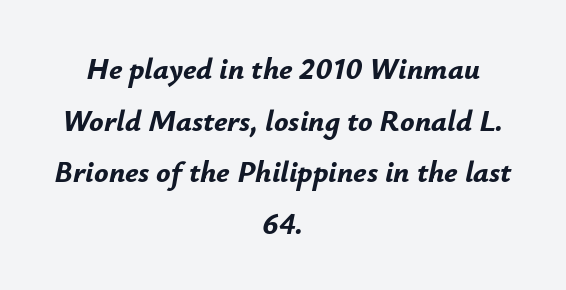
The image shows 30 px bold type, italic (leaning right); set centered, line spacing 1.72x, normal letter spacing, not underlined; low stroke contrast and a small x-height.
